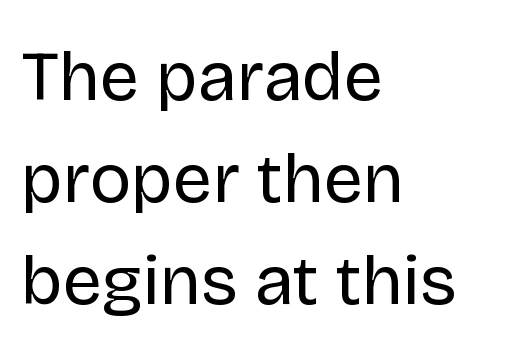
Interline gaps are of average width in this sample. Looks like regular typesetting: each glyph gets only the width it needs. This is sans-serif lettering, the kind often seen on screens and signage. The strip under each line holds only bare page. Teacher's note: observe the even left margin — that is flush-left alignment.
